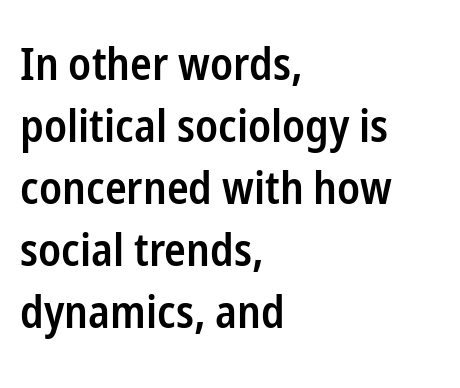
{"serif": "no", "italic": "no", "bold": "semi", "weight": "semibold", "width": "condensed", "stroke_contrast": "low", "x_height": "medium", "monospaced": "no", "underline": "no", "align": "left", "line_spacing": "normal", "line_spacing_ratio": 1.38, "letter_spacing": "normal", "letter_spacing_em": 0.0, "glyph_px": 45}
